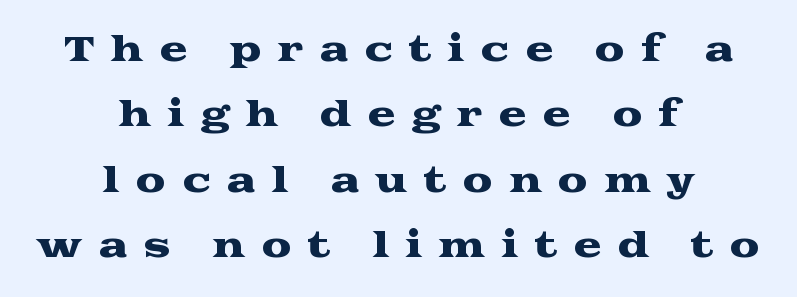
Q: Is the text italic (slanted)? A: No, it is upright.
Q: Is the typeface a serif or a sans-serif typeface? A: Serif.
Q: Is the text underlined? A: No.
Q: How is the paragraph aligned? A: Centered.
Q: Is the spacing between letters normal or unusually wide? A: Unusually wide.
Q: Is the spacing between lines tight, normal or loose? A: Loose.
Q: Width (condensed, normal, or wide)? A: Wide.
Q: Stroke contrast? A: Medium.
Q: x-height? A: Medium.
Q: Monospaced? A: No.
